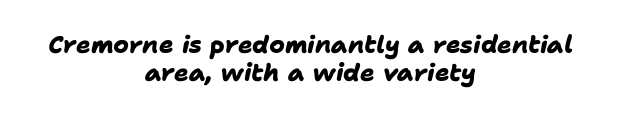
Reading down the block, each line starts at a different indent, mirrored at its end. The face used here is rendered with its standard letterfit. Any mark beneath the type? The region is blank. This is heavy type, rendered in bold.
